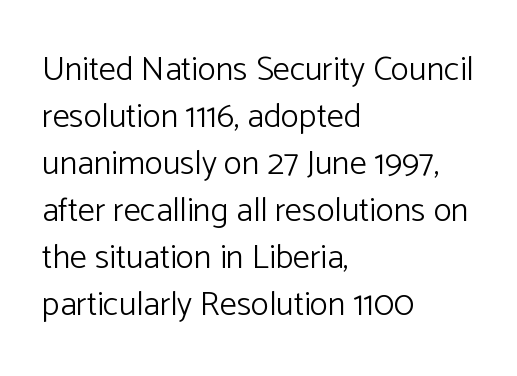
Q: Is the text bold? A: No.
Q: Is the text italic (slanted)? A: No, it is upright.
Q: Is the typeface a serif or a sans-serif typeface? A: Sans-serif.
Q: Is the text underlined? A: No.
Q: How is the paragraph aligned? A: Left-aligned.
Q: Is the spacing between letters normal or unusually wide? A: Normal.
Q: Is the spacing between lines tight, normal or loose? A: Normal.
Q: Width (condensed, normal, or wide)? A: Normal.
Q: Stroke contrast? A: Low.
Q: x-height? A: Medium.
Q: Monospaced? A: No.
